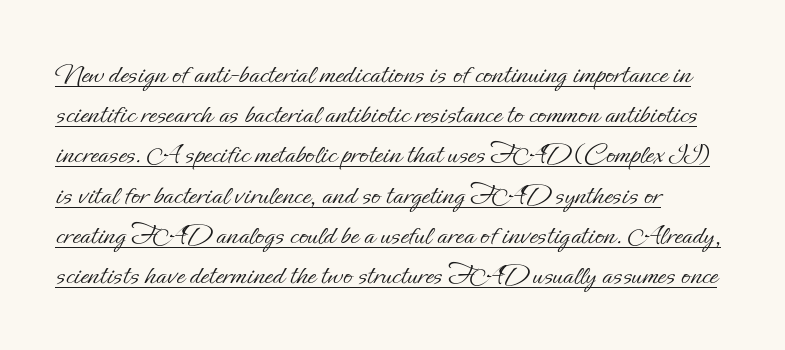
{"bold": "no", "weight": "light", "width": "normal", "stroke_contrast": "low", "x_height": "small", "monospaced": "no", "underline": "yes", "align": "left", "line_spacing": "normal", "line_spacing_ratio": 1.34, "letter_spacing": "normal", "letter_spacing_em": 0.0, "glyph_px": 30}
